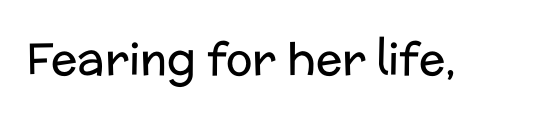
Q: Is the text bold? A: No.
Q: Is the text italic (slanted)? A: No, it is upright.
Q: Is the typeface a serif or a sans-serif typeface? A: Sans-serif.
Q: Is the text underlined? A: No.
Q: Is the spacing between letters normal or unusually wide? A: Normal.
Q: Width (condensed, normal, or wide)? A: Normal.
Q: Stroke contrast? A: Low.
Q: x-height? A: Medium.
Q: Monospaced? A: No.
